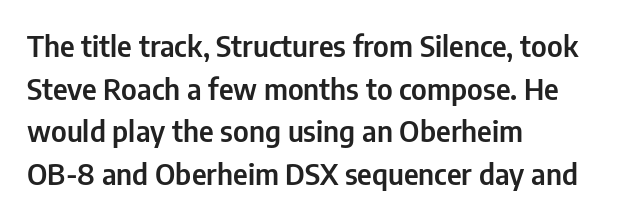
{"serif": "no", "italic": "no", "width": "condensed", "stroke_contrast": "low", "x_height": "medium", "monospaced": "no", "underline": "no", "align": "left", "line_spacing": "normal", "line_spacing_ratio": 1.47, "letter_spacing": "normal", "letter_spacing_em": 0.0, "glyph_px": 29}
